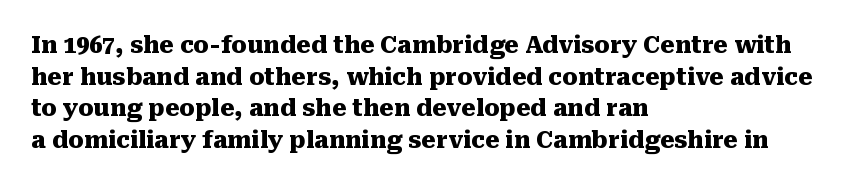
{"italic": "no", "bold": "yes", "underline": "no", "align": "left", "line_spacing": "normal", "line_spacing_ratio": 1.37, "letter_spacing": "normal", "letter_spacing_em": 0.0, "glyph_px": 23}
